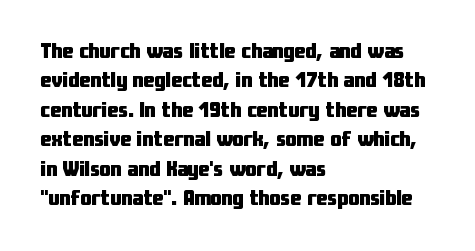
The image shows 22 px bold type, upright; set left-aligned, normal line spacing (1.34x), normal letter spacing, not underlined.
